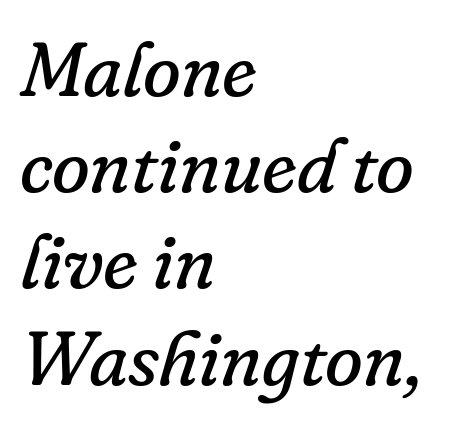
The rows are spaced the way most documents space them. Students, note that the glyphs here touch the page at normal intervals. The gap between lines stays unmarked. Proportional: the letters do not fall into vertical columns. Are there feet on the stems? There are — it's a serif. Weight: not bold — regular or lighter.
